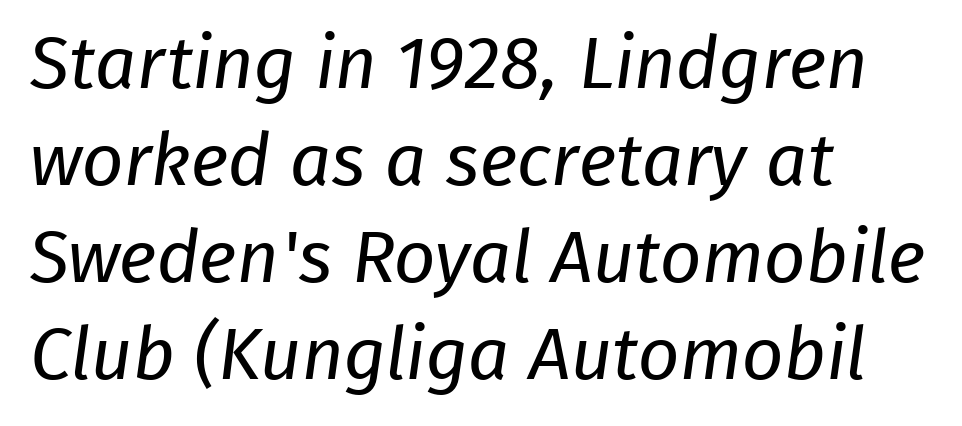
One glance says typical: line gaps are just what's usual. The space beneath each line is pristine and unruled. The designer went with a sans here, leaving each stem footless. The paragraph shown leans on its left margin. Glyph-to-glyph distance matches everyday printed text. Is this a fixed-width face? No — the glyphs have proportional, varying widths.
